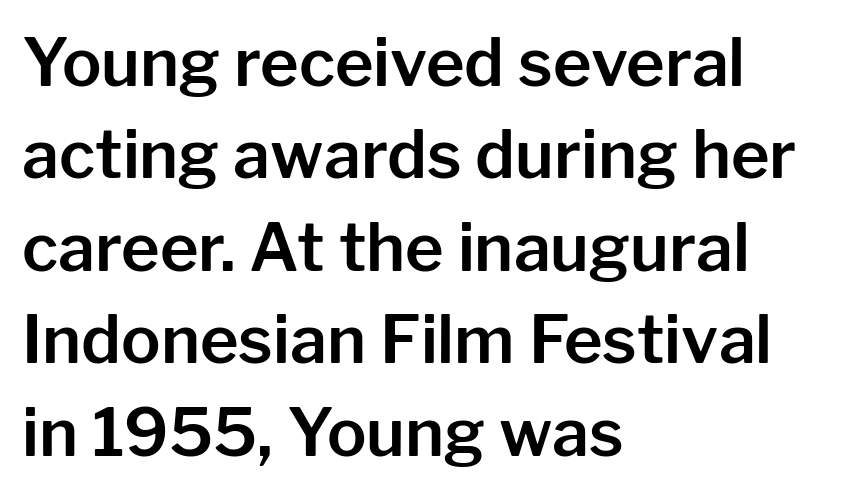
Q: Is the text italic (slanted)? A: No, it is upright.
Q: Is the typeface a serif or a sans-serif typeface? A: Sans-serif.
Q: Is the text underlined? A: No.
Q: How is the paragraph aligned? A: Left-aligned.
Q: Is the spacing between letters normal or unusually wide? A: Normal.
Q: Is the spacing between lines tight, normal or loose? A: Normal.
Q: Width (condensed, normal, or wide)? A: Normal.
Q: Stroke contrast? A: Low.
Q: x-height? A: Medium.
Q: Monospaced? A: No.
